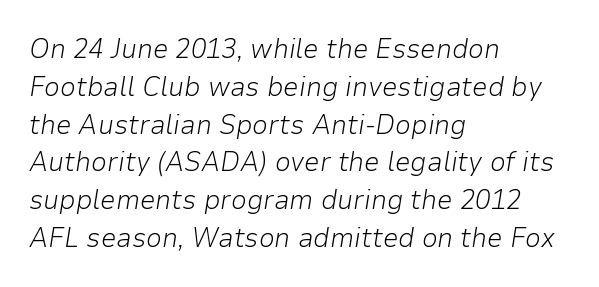
The image shows 28 px light type, italic (leaning right); set left-aligned, normal line spacing (1.35x), normal letter spacing, not underlined; low stroke contrast and a medium x-height.
